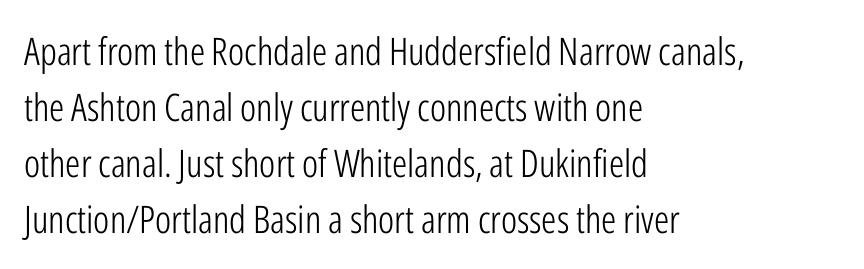
Q: Is the text bold? A: No.
Q: Is the text italic (slanted)? A: No, it is upright.
Q: Is the typeface a serif or a sans-serif typeface? A: Sans-serif.
Q: Is the text underlined? A: No.
Q: How is the paragraph aligned? A: Left-aligned.
Q: Is the spacing between letters normal or unusually wide? A: Normal.
Q: Is the spacing between lines tight, normal or loose? A: Normal.
Q: Width (condensed, normal, or wide)? A: Condensed.
Q: Stroke contrast? A: Low.
Q: x-height? A: Medium.
Q: Monospaced? A: No.
